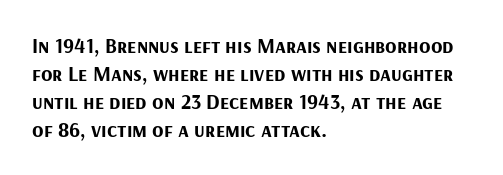
{"italic": "no", "bold": "yes", "underline": "no", "align": "left", "line_spacing": "normal", "line_spacing_ratio": 1.33, "letter_spacing": "normal", "letter_spacing_em": 0.0, "glyph_px": 21}
